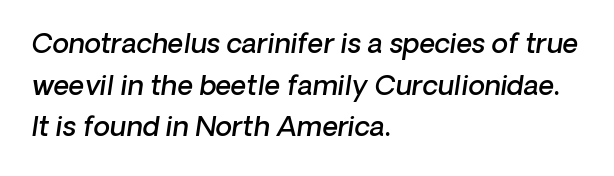
{"italic": "yes", "lean": "right", "slant_degrees": 8, "bold": "semi", "underline": "no", "align": "left", "line_spacing": "normal", "line_spacing_ratio": 1.54, "letter_spacing": "normal", "letter_spacing_em": 0.0, "glyph_px": 27}
